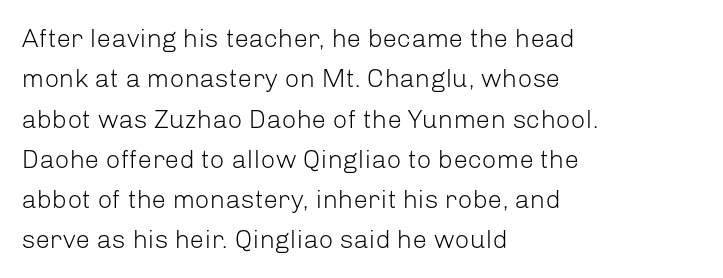
{"italic": "no", "bold": "no", "underline": "no", "align": "left", "line_spacing": "normal", "line_spacing_ratio": 1.55, "letter_spacing": "normal", "letter_spacing_em": 0.0, "glyph_px": 26}
